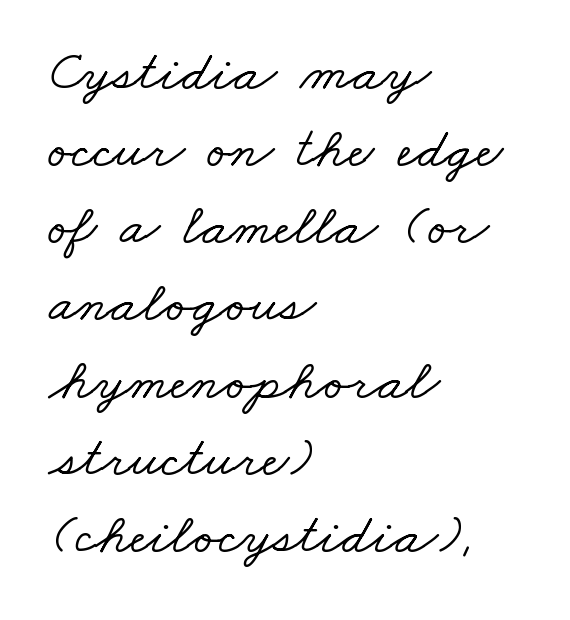
Q: Is the typeface a serif or a sans-serif typeface? A: Serif.
Q: Is the text underlined? A: No.
Q: How is the paragraph aligned? A: Left-aligned.
Q: Is the spacing between letters normal or unusually wide? A: Normal.
Q: Is the spacing between lines tight, normal or loose? A: Normal.
Q: Width (condensed, normal, or wide)? A: Wide.
Q: Stroke contrast? A: Low.
Q: x-height? A: Small.
Q: Monospaced? A: No.
